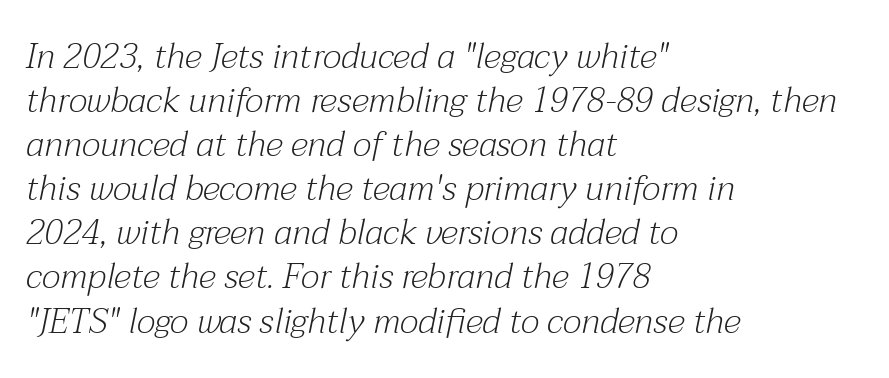
{"serif": "yes", "italic": "yes", "lean": "right", "slant_degrees": 12, "bold": "no", "weight": "light", "width": "normal", "stroke_contrast": "medium", "x_height": "medium", "monospaced": "no", "underline": "no", "align": "left", "line_spacing": "normal", "line_spacing_ratio": 1.26, "letter_spacing": "normal", "letter_spacing_em": 0.0, "glyph_px": 35}
